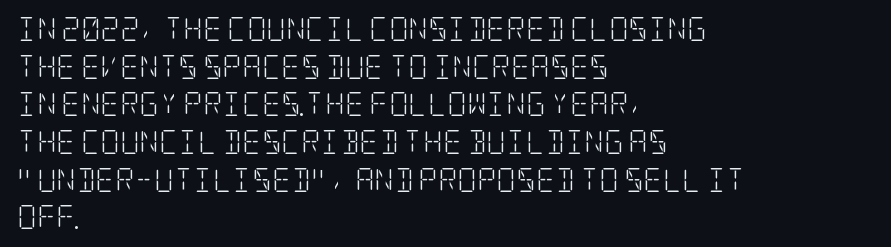
{"italic": "no", "bold": "no", "underline": "no", "align": "left", "line_spacing": "normal", "line_spacing_ratio": 1.57, "letter_spacing": "normal", "letter_spacing_em": 0.0, "glyph_px": 24}
